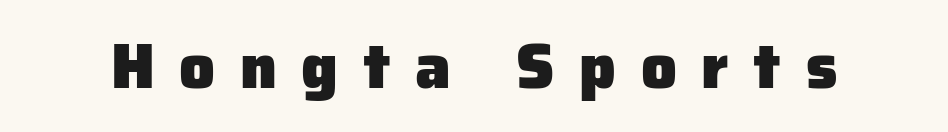
The image shows 63 px heavy sans-serif type, upright; set unusually wide letter spacing (+0.39 em), not underlined; low stroke contrast and a medium x-height.
